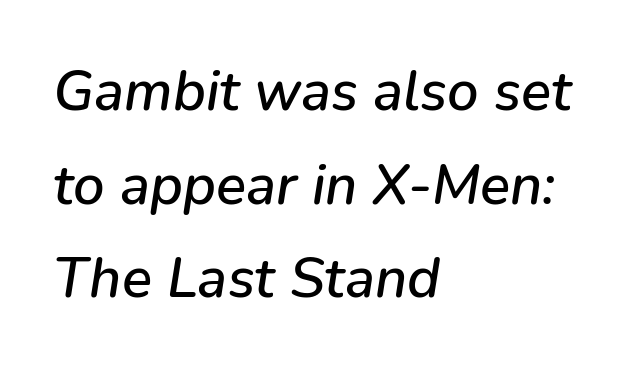
Q: Is the text italic (slanted)? A: Yes, it leans right by about 9 degrees.
Q: Is the text underlined? A: No.
Q: How is the paragraph aligned? A: Left-aligned.
Q: Is the spacing between letters normal or unusually wide? A: Normal.
Q: Is the spacing between lines tight, normal or loose? A: Normal.
Q: Width (condensed, normal, or wide)? A: Normal.
Q: Stroke contrast? A: Low.
Q: x-height? A: Medium.
Q: Monospaced? A: No.
